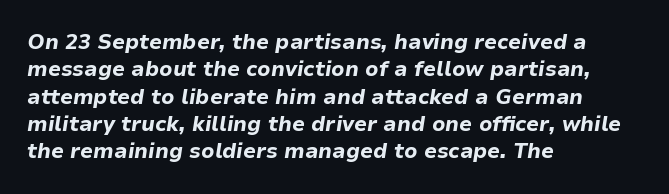
{"italic": "yes", "lean": "right", "slant_degrees": 9, "bold": "yes", "underline": "no", "align": "left", "line_spacing": "normal", "line_spacing_ratio": 1.3, "letter_spacing": "normal", "letter_spacing_em": 0.0, "glyph_px": 21}
